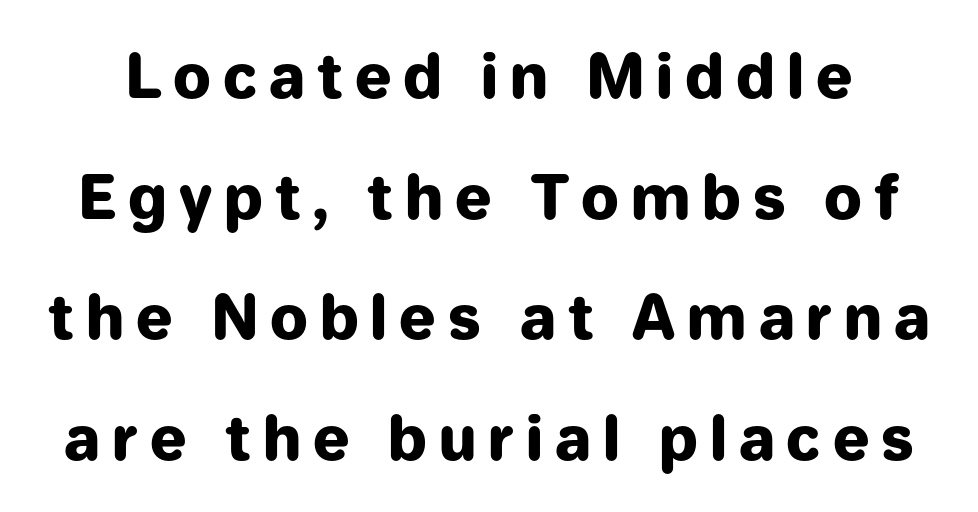
The image shows 60 px heavy sans-serif type, upright; set loose line spacing (2.01x), unusually wide letter spacing (+0.2 em), not underlined; low stroke contrast and a medium x-height.
